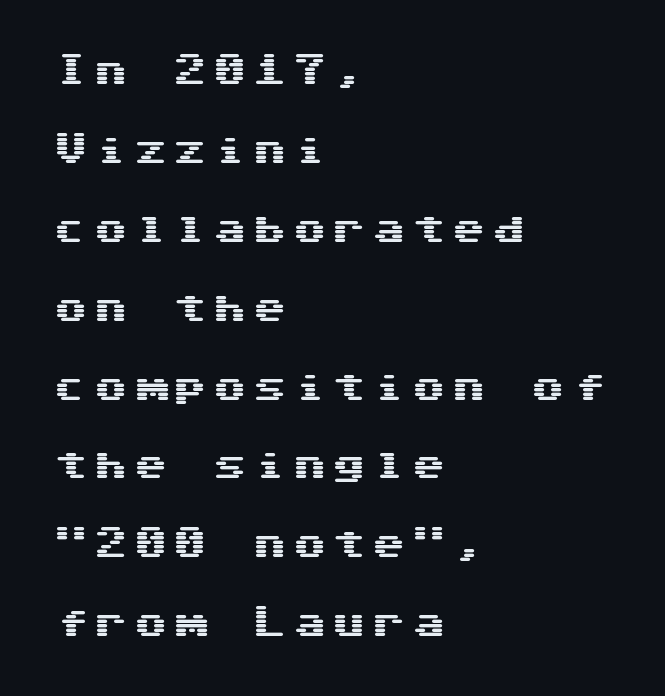
Q: Is the text italic (slanted)? A: No, it is upright.
Q: Is the typeface a serif or a sans-serif typeface? A: Sans-serif.
Q: Is the text underlined? A: No.
Q: How is the paragraph aligned? A: Left-aligned.
Q: Is the spacing between lines tight, normal or loose? A: Loose.
Q: Width (condensed, normal, or wide)? A: Wide.
Q: Stroke contrast? A: Medium.
Q: x-height? A: Medium.
